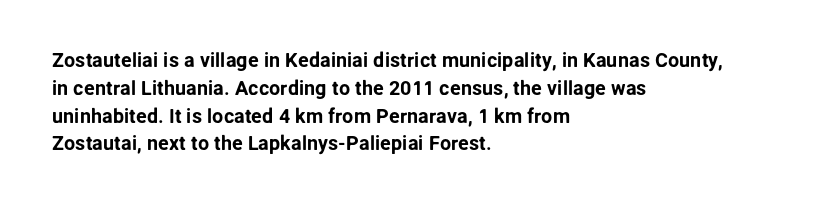
Ordinary non-slanted type is in use. If you drew a ruler down the left edge, every line would touch it. Underlining? Definitely not there. Rows of type keep a routine distance in the vertical direction. Observe the ordinary spacing: letters are neighbours, not strangers.
